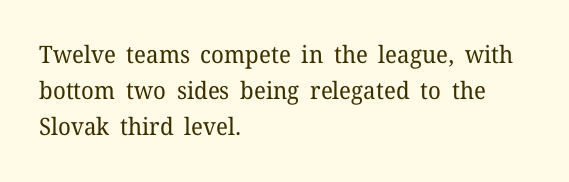
There is no visible air inserted between adjacent glyphs. The rendering anchors every line to the left-hand side. Counters stay open thanks to moderate or lighter strokes. Is there much room between lines? A standard amount, neither cramped nor airy. Type without underlining.
